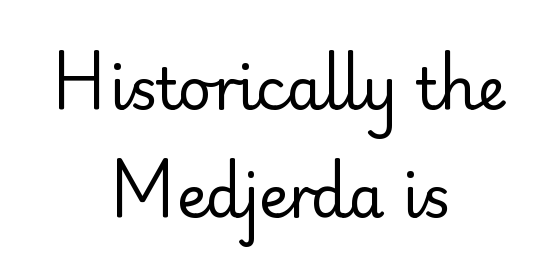
The image shows 58 px regular-weight sans-serif type, upright; set centered, line spacing 1.87x, normal letter spacing, not underlined; low stroke contrast and a small x-height.
